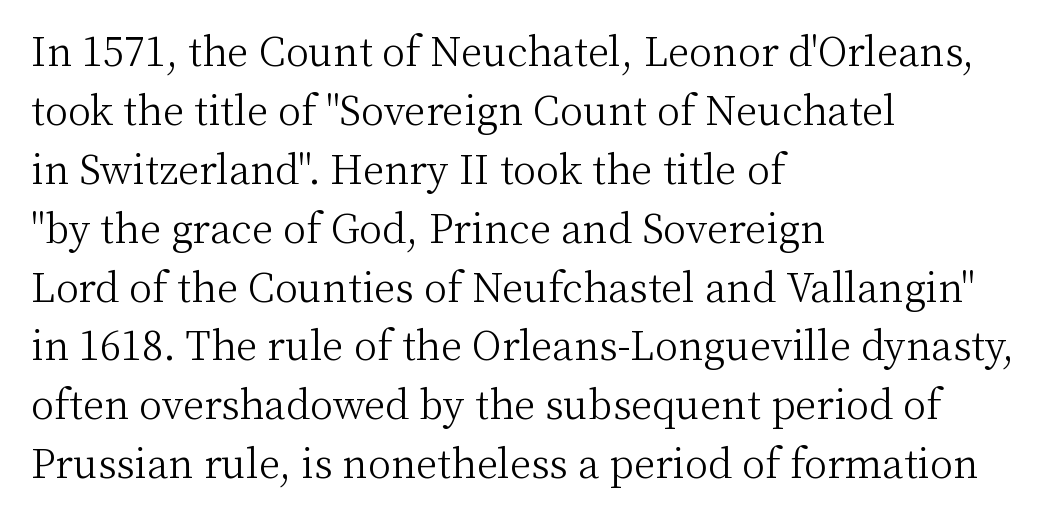
The designer left line spacing at the default. Spacing verdict: proportional, widths tailored to each character. Tracking here is standard; glyphs follow each other at the usual distance. This sample uses a serif face. These lines stack with their left ends in a neat column. A typesetter would mark this as roman, not italic.
